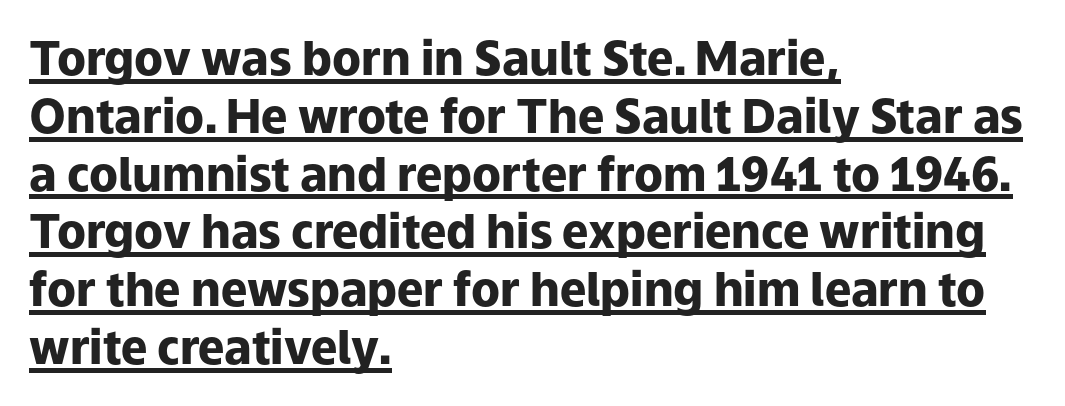
The image shows 47 px heavy sans-serif type, upright; set left-aligned, line spacing 1.23x, normal letter spacing, underlined; low stroke contrast and a medium x-height.
